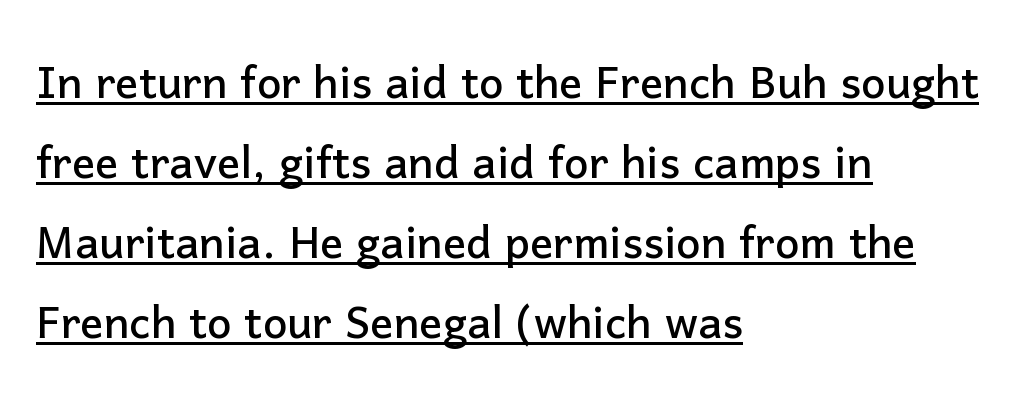
{"serif": "no", "italic": "no", "width": "normal", "stroke_contrast": "low", "x_height": "medium", "monospaced": "no", "underline": "yes", "align": "left", "line_spacing": "normal", "line_spacing_ratio": 1.38, "letter_spacing": "normal", "letter_spacing_em": 0.0, "glyph_px": 58}
